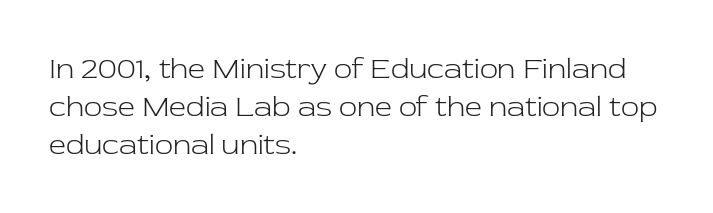
The image shows 30 px light serif type, upright; set left-aligned, normal line spacing (1.26x), normal letter spacing, not underlined; low stroke contrast and a medium x-height.
